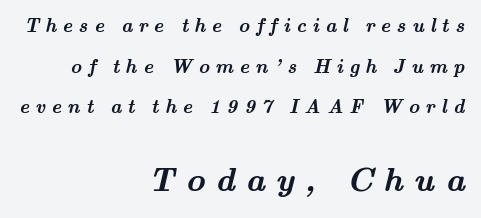
The line texture is sparse and dotted thanks to wide tracking. Does the weight exceed regular? Yes, all the way to bold. The passage shown is typed in a proportional face where columns would drift. Just letters on the line, the space beneath them empty. The setting favours the right margin, as signatures and pull-quotes sometimes do.
